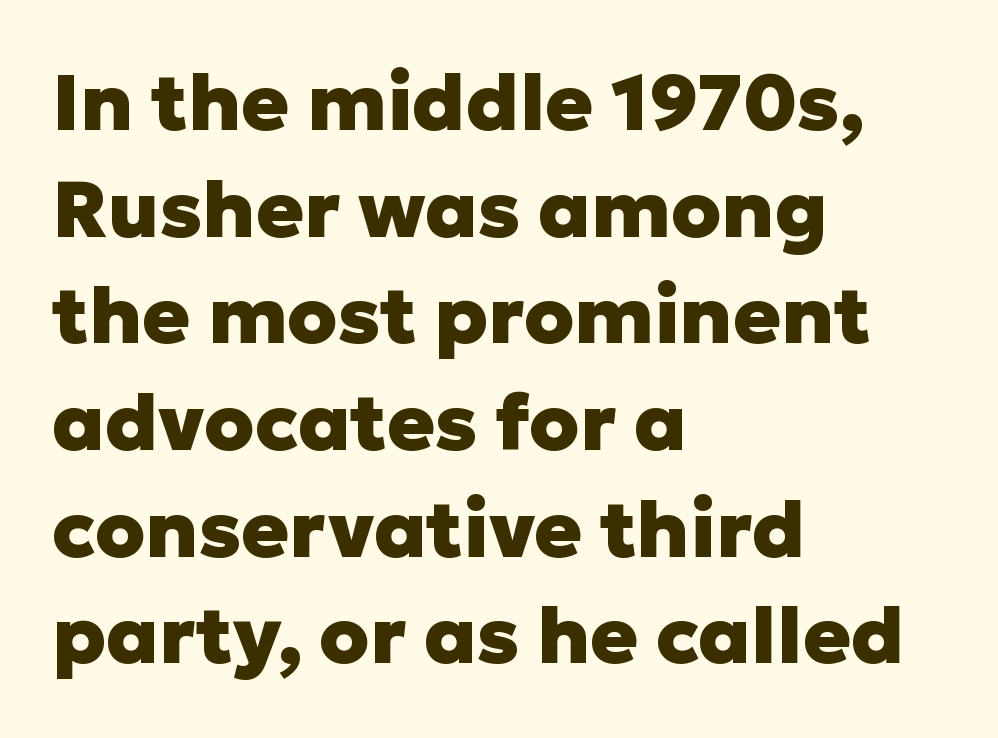
{"serif": "no", "italic": "no", "bold": "yes", "weight": "heavy", "width": "normal", "stroke_contrast": "low", "x_height": "medium", "monospaced": "no", "underline": "no", "align": "left", "line_spacing": "normal", "line_spacing_ratio": 1.35, "letter_spacing": "normal", "letter_spacing_em": 0.0, "glyph_px": 79}
